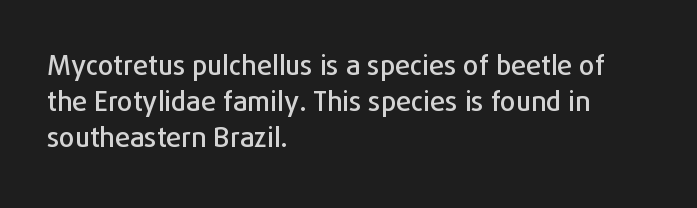
Q: Is the text italic (slanted)? A: No, it is upright.
Q: Is the text underlined? A: No.
Q: How is the paragraph aligned? A: Left-aligned.
Q: Is the spacing between letters normal or unusually wide? A: Normal.
Q: Is the spacing between lines tight, normal or loose? A: Normal.
